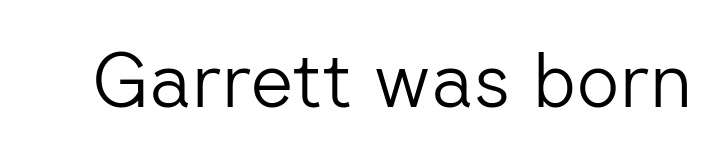
Q: Is the text bold? A: No.
Q: Is the text italic (slanted)? A: No, it is upright.
Q: Is the typeface a serif or a sans-serif typeface? A: Sans-serif.
Q: Is the text underlined? A: No.
Q: Is the spacing between letters normal or unusually wide? A: Normal.
Q: Width (condensed, normal, or wide)? A: Normal.
Q: Stroke contrast? A: Low.
Q: x-height? A: Medium.
Q: Monospaced? A: No.
